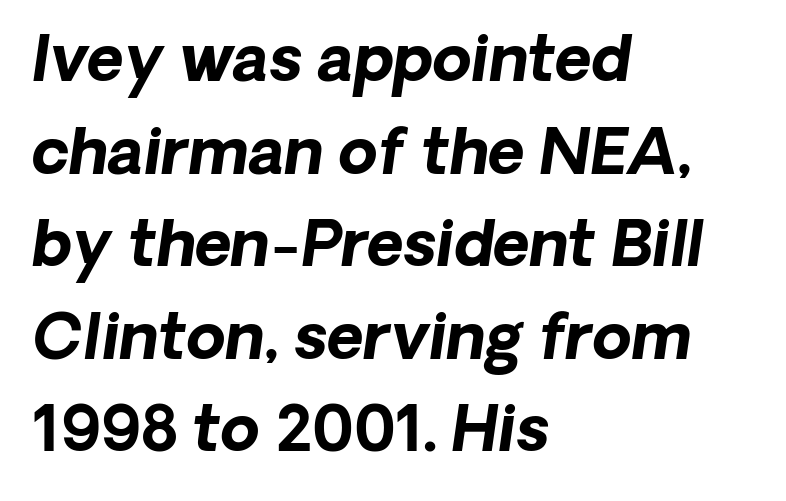
Q: Is the text bold? A: Yes.
Q: Is the typeface a serif or a sans-serif typeface? A: Sans-serif.
Q: Is the text underlined? A: No.
Q: How is the paragraph aligned? A: Left-aligned.
Q: Is the spacing between letters normal or unusually wide? A: Normal.
Q: Is the spacing between lines tight, normal or loose? A: Normal.
Q: Width (condensed, normal, or wide)? A: Normal.
Q: Stroke contrast? A: Low.
Q: x-height? A: Medium.
Q: Monospaced? A: No.
